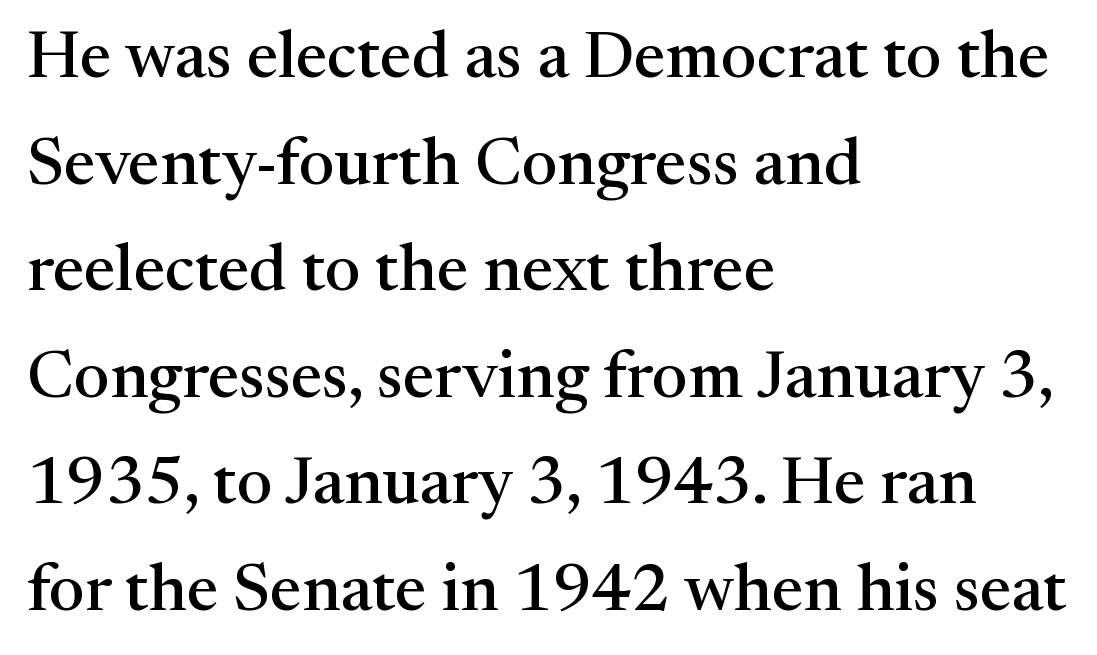
The image shows 67 px serif type, upright; set left-aligned, normal line spacing (1.59x), normal letter spacing, not underlined; medium stroke contrast and a medium x-height.
